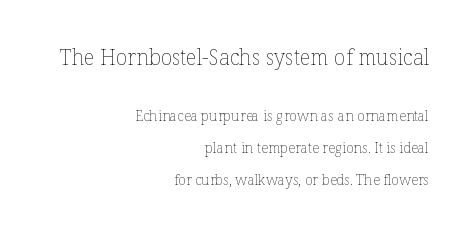
Q: Is the text bold? A: No.
Q: Is the text italic (slanted)? A: No, it is upright.
Q: Is the text underlined? A: No.
Q: How is the paragraph aligned? A: Right-aligned.
Q: Is the spacing between letters normal or unusually wide? A: Normal.
Q: Is the spacing between lines tight, normal or loose? A: Loose.
Q: Which block of text is set in a larger size, the first (top) or the second (bottom)? A: The first (top) one.
